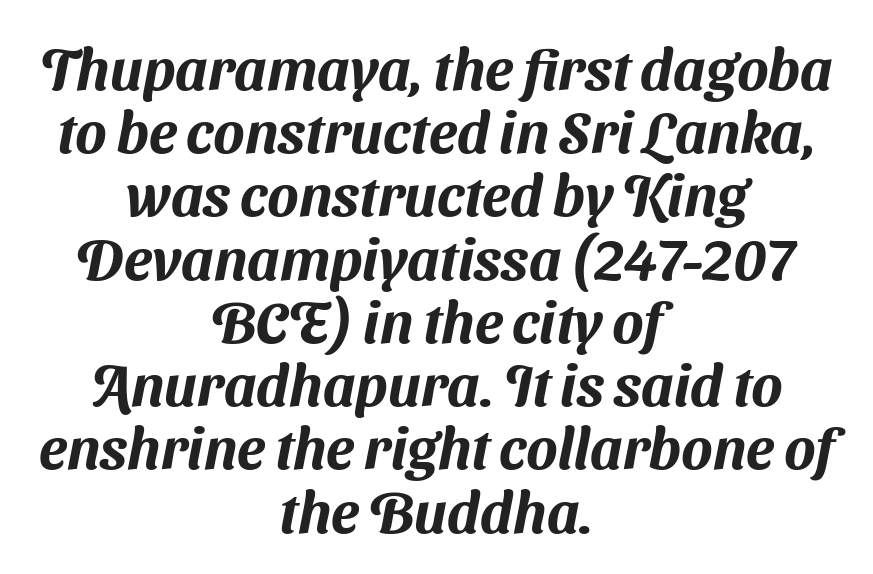
Q: Is the typeface a serif or a sans-serif typeface? A: Sans-serif.
Q: Is the text underlined? A: No.
Q: How is the paragraph aligned? A: Centered.
Q: Is the spacing between letters normal or unusually wide? A: Normal.
Q: Is the spacing between lines tight, normal or loose? A: Tight.
Q: Width (condensed, normal, or wide)? A: Normal.
Q: Stroke contrast? A: Medium.
Q: x-height? A: Medium.
Q: Monospaced? A: No.
